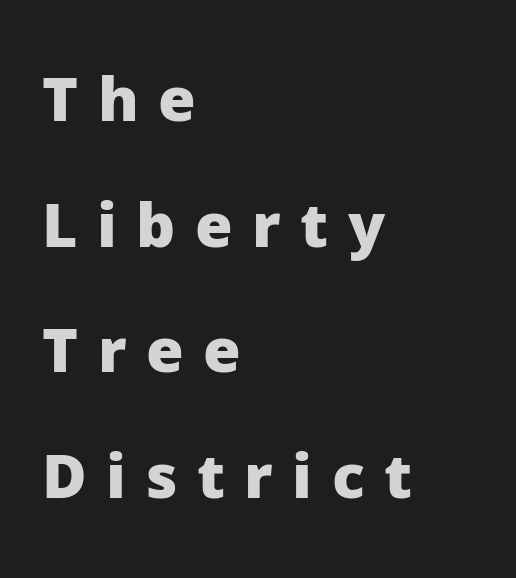
These lines carry a lot of weight — the face is fully bold. The setting favours the left margin, as ordinary paragraphs usually do. Spacing verdict: proportional, widths tailored to each character. Vertical strokes here are truly vertical. Unmarked baselines from the first word to the last. Someone cranked the tracking dial way up on this one.
